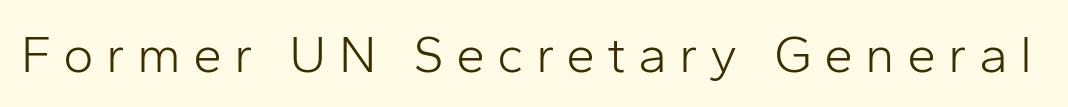
Q: Is the text bold? A: No.
Q: Is the text italic (slanted)? A: No, it is upright.
Q: Is the typeface a serif or a sans-serif typeface? A: Sans-serif.
Q: Is the text underlined? A: No.
Q: Is the spacing between letters normal or unusually wide? A: Unusually wide.
Q: Width (condensed, normal, or wide)? A: Normal.
Q: Stroke contrast? A: Low.
Q: x-height? A: Medium.
Q: Monospaced? A: No.
